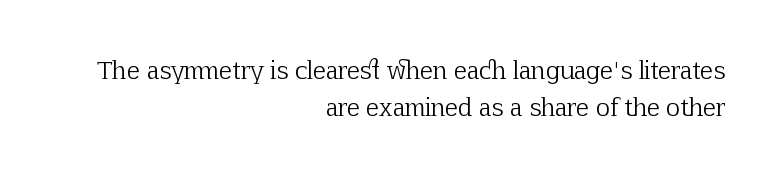
The image shows 24 px text type, upright; set right-aligned, normal line spacing (1.55x), normal letter spacing, not underlined.
